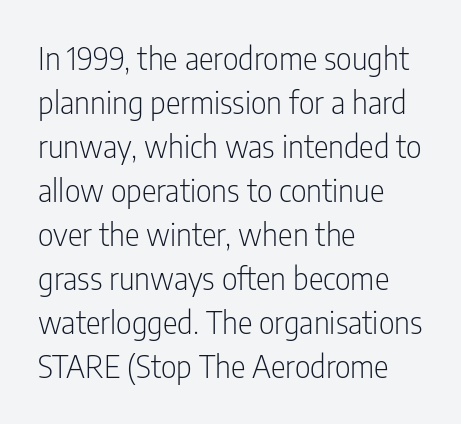
{"serif": "no", "italic": "no", "bold": "no", "weight": "light", "width": "condensed", "stroke_contrast": "low", "x_height": "medium", "monospaced": "no", "underline": "no", "align": "left", "line_spacing": "normal", "line_spacing_ratio": 1.42, "letter_spacing": "normal", "letter_spacing_em": 0.0, "glyph_px": 31}
